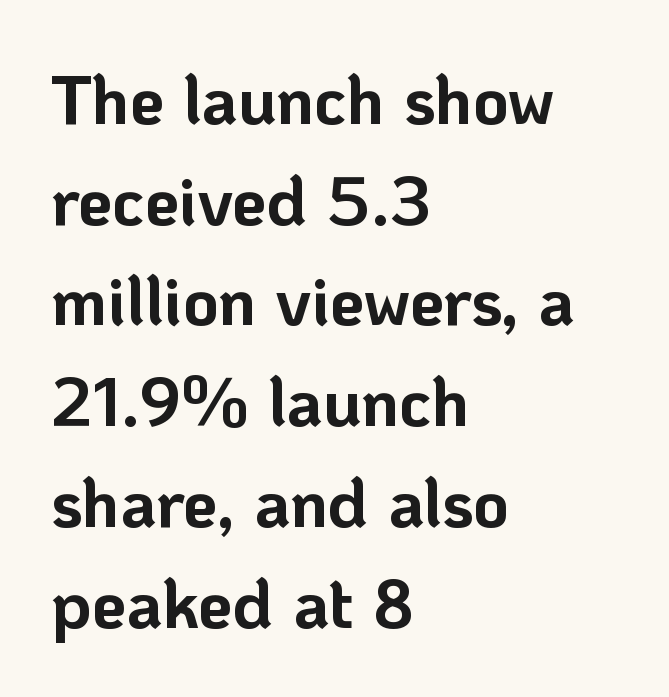
When letters stand straight like this, we call the style roman or upright. Nothing sits at the stroke ends, so this counts as sans-serif. The rendering uses a bold face; every stroke is thick and dark. Each line starts at the same left margin while the right side varies. Leading matches the norm, producing a regular column. What stands out about the letter spacing? Nothing — it is the standard amount.
